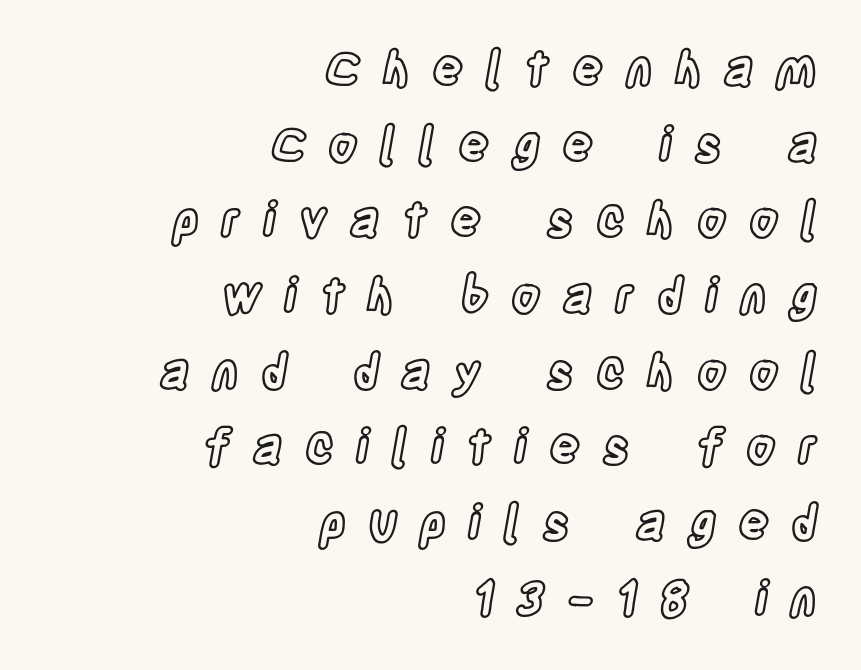
Q: Is the text italic (slanted)? A: Yes.
Q: Is the text underlined? A: No.
Q: How is the paragraph aligned? A: Right-aligned.
Q: Is the spacing between letters normal or unusually wide? A: Unusually wide.
Q: Is the spacing between lines tight, normal or loose? A: Normal.
Q: Width (condensed, normal, or wide)? A: Condensed.
Q: x-height? A: Large.
Q: Monospaced? A: No.
